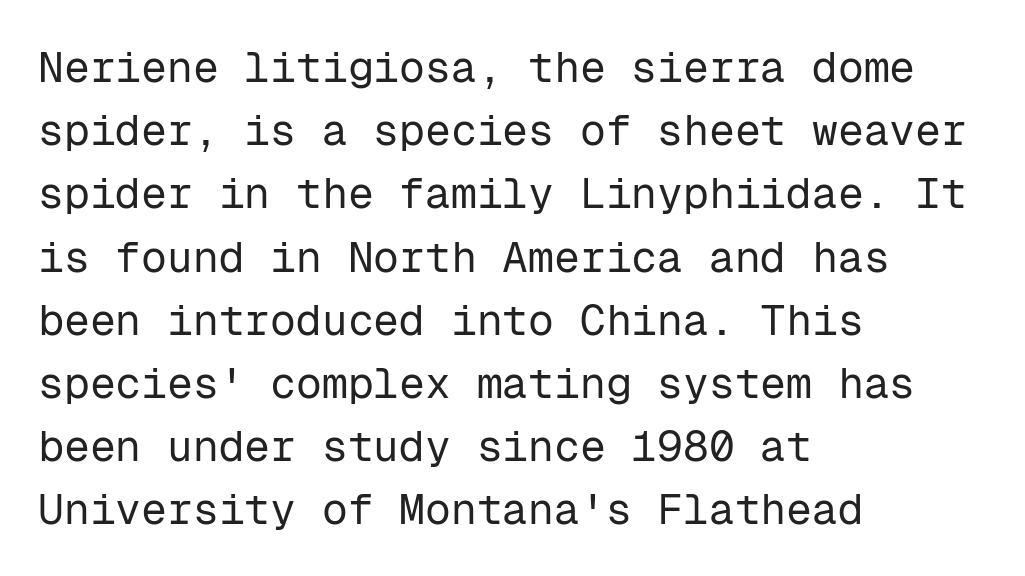
The image shows 43 px regular-weight sans-serif type, upright, monospaced; set left-aligned, normal line spacing (1.47x), normal letter spacing, not underlined; low stroke contrast and a medium x-height.
